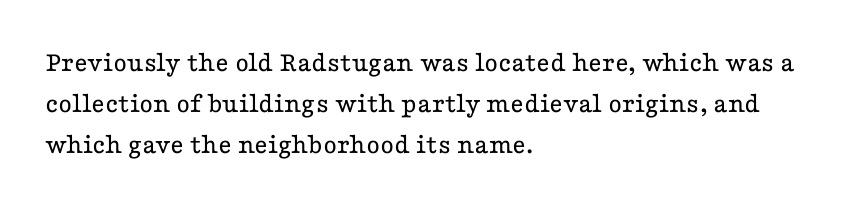
Q: Is the text bold? A: No.
Q: Is the text italic (slanted)? A: No, it is upright.
Q: Is the typeface a serif or a sans-serif typeface? A: Serif.
Q: Is the text underlined? A: No.
Q: How is the paragraph aligned? A: Left-aligned.
Q: Is the spacing between letters normal or unusually wide? A: Normal.
Q: Is the spacing between lines tight, normal or loose? A: Normal.
Q: Width (condensed, normal, or wide)? A: Wide.
Q: Stroke contrast? A: Low.
Q: x-height? A: Medium.
Q: Monospaced? A: No.
